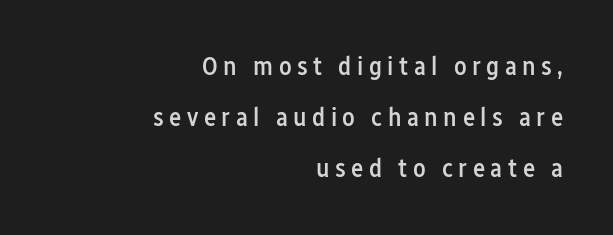
{"italic": "no", "bold": "semi", "underline": "no", "align": "right", "line_spacing": "loose", "line_spacing_ratio": 1.97, "letter_spacing": "wide", "letter_spacing_em": 0.21, "glyph_px": 26}
